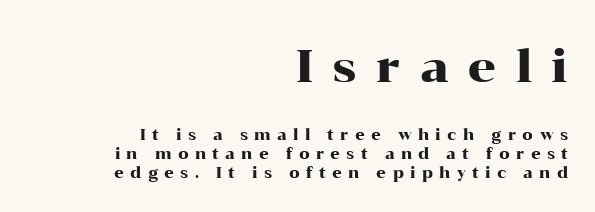
The image shows 45 px wide serif type, upright; set right-aligned, normal line spacing (1.28x), unusually wide letter spacing (+0.42 em), not underlined; the first (top) block is 3.0x larger; high stroke contrast and a medium x-height.
